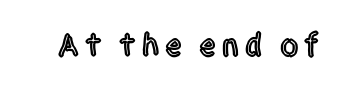
{"serif": "no", "italic": "no", "width": "condensed", "x_height": "large", "monospaced": "no", "underline": "no", "glyph_px": 33}
